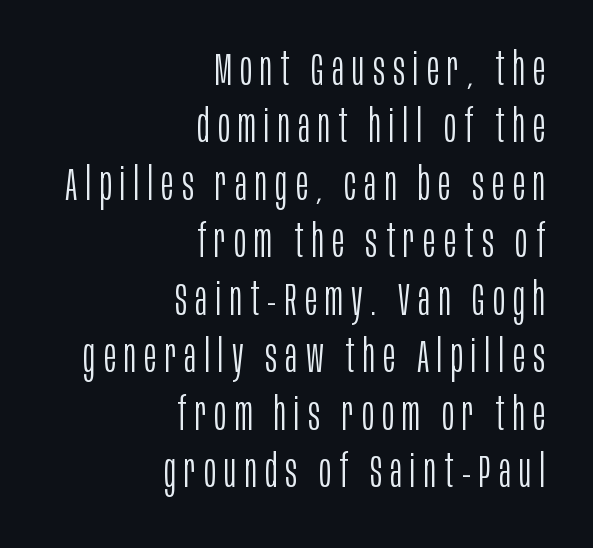
{"serif": "no", "italic": "no", "bold": "no", "weight": "light", "width": "condensed", "stroke_contrast": "low", "x_height": "large", "monospaced": "no", "underline": "no", "align": "right", "line_spacing": "normal", "line_spacing_ratio": 1.25, "glyph_px": 46}
